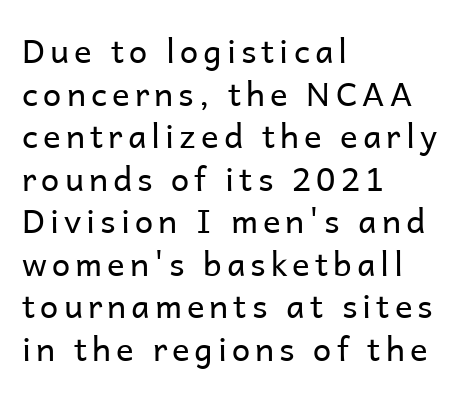
The image shows 33 px regular-weight sans-serif type, upright; set left-aligned, normal line spacing (1.29x), not underlined; low stroke contrast and a medium x-height.
